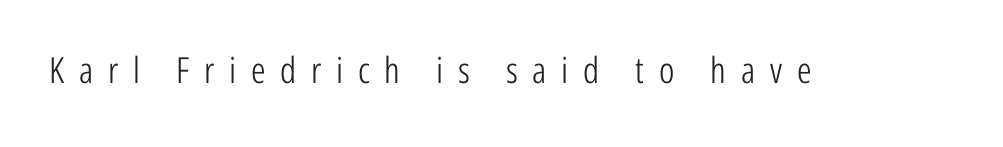
The image shows 36 px light, condensed sans-serif type, upright; set unusually wide letter spacing (+0.41 em), not underlined; low stroke contrast and a medium x-height.
